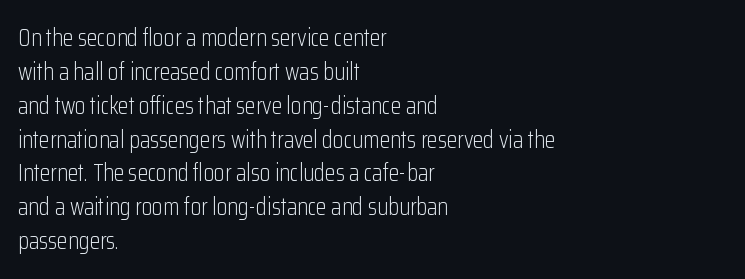
{"italic": "no", "bold": "no", "underline": "no", "align": "left", "line_spacing": "normal", "line_spacing_ratio": 1.41, "letter_spacing": "normal", "letter_spacing_em": 0.0, "glyph_px": 24}
